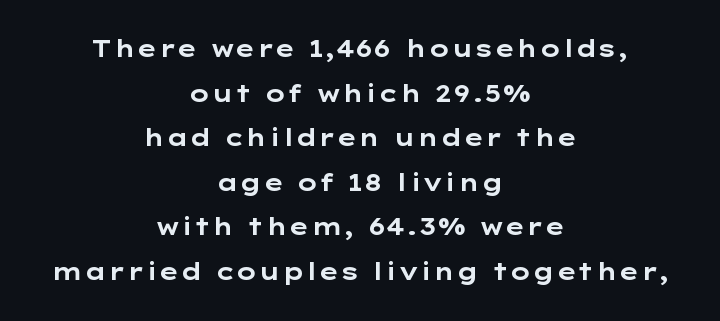
Compared with typical paragraphs, the rows here are farther apart. Emphasis by weight is at full strength: bold. The paragraph has two soft edges and a firm central axis. Letters rest on an invisible, unmarked baseline. The passage shown has conventional tracking throughout. Posture: straight, roman, zero tilt.
